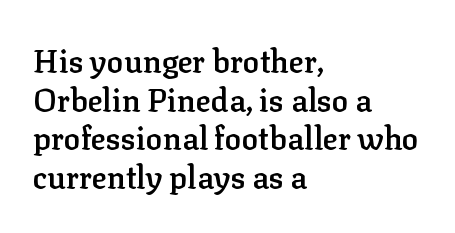
The horizontal fit of the characters is conventional and even. The rendering uses a semibold face; strokes are thickened but not to full bold. The vertical gap from one line to the next is medium. The glyphs are unaccompanied by any horizontal stroke below them.
